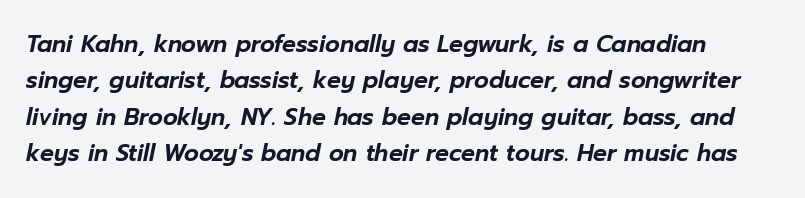
The glyphs look as if they've been sheared to an angle. Regarding leading, the lines here are spaced in the standard way. Tracking value appears to be zero — textbook default spacing. Glance below the letters and you will spot only blank space.
